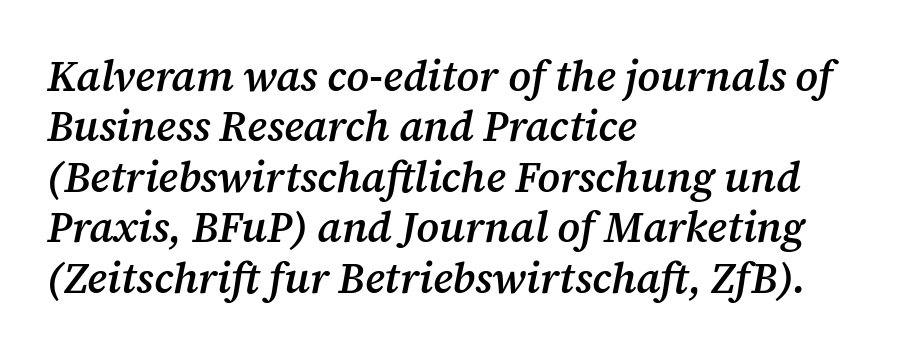
Q: Is the text bold? A: Semi-bold.
Q: Is the text italic (slanted)? A: Yes, it leans right by about 12 degrees.
Q: Is the typeface a serif or a sans-serif typeface? A: Serif.
Q: Is the text underlined? A: No.
Q: How is the paragraph aligned? A: Left-aligned.
Q: Is the spacing between letters normal or unusually wide? A: Normal.
Q: Width (condensed, normal, or wide)? A: Normal.
Q: Stroke contrast? A: Medium.
Q: x-height? A: Medium.
Q: Monospaced? A: No.
